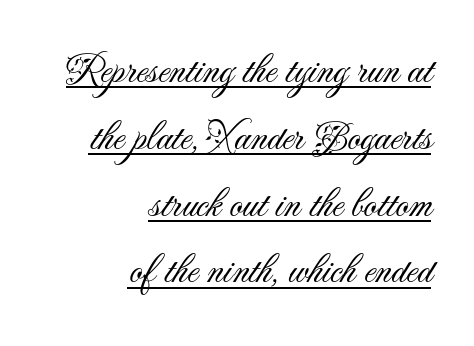
The image shows 41 px light sans-serif type; set right-aligned, normal line spacing (1.63x), normal letter spacing, underlined; medium stroke contrast and a small x-height.
